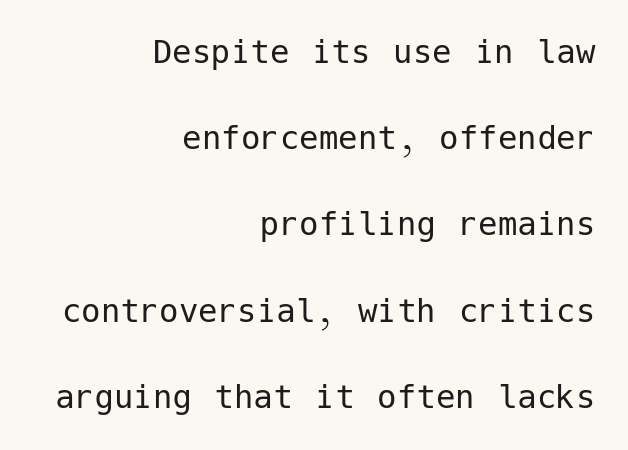
Q: Is the text bold? A: No.
Q: Is the text italic (slanted)? A: No, it is upright.
Q: Is the typeface a serif or a sans-serif typeface? A: Sans-serif.
Q: Is the text underlined? A: No.
Q: How is the paragraph aligned? A: Right-aligned.
Q: Is the spacing between letters normal or unusually wide? A: Normal.
Q: Is the spacing between lines tight, normal or loose? A: Loose.
Q: Width (condensed, normal, or wide)? A: Normal.
Q: Stroke contrast? A: Low.
Q: x-height? A: Medium.
